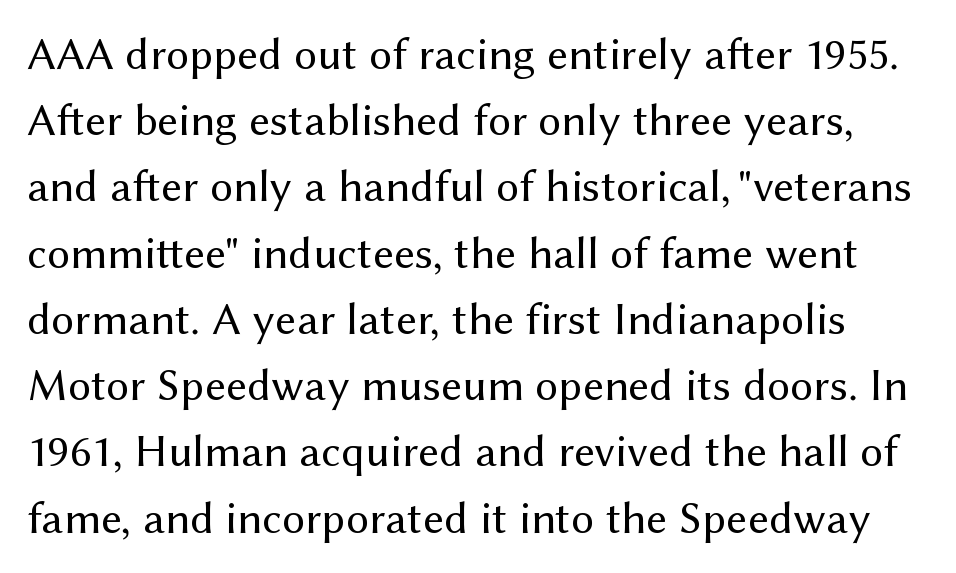
The image shows 46 px regular-weight sans-serif type, upright; set normal line spacing (1.44x), normal letter spacing, not underlined; medium stroke contrast and a medium x-height.
